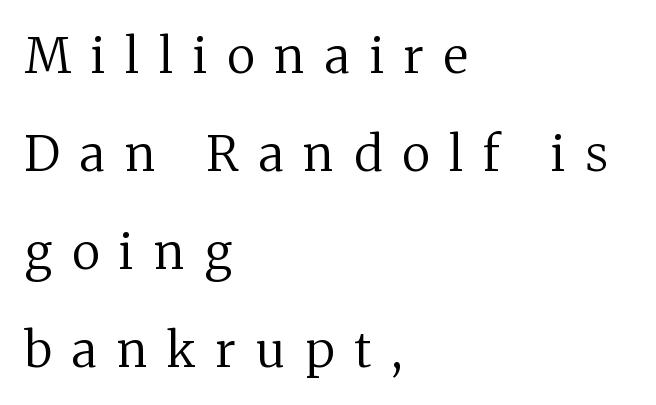
The image shows 49 px regular-weight serif type, upright; set left-aligned, loose line spacing (2.0x), unusually wide letter spacing (+0.41 em), not underlined; medium stroke contrast and a medium x-height.
